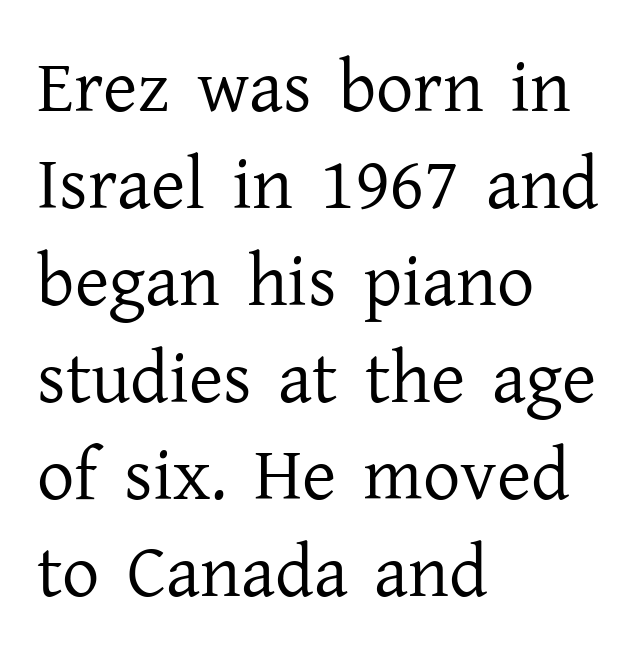
The image shows 74 px regular-weight serif type, upright; set left-aligned, normal line spacing (1.31x), normal letter spacing, not underlined; low stroke contrast and a medium x-height.
